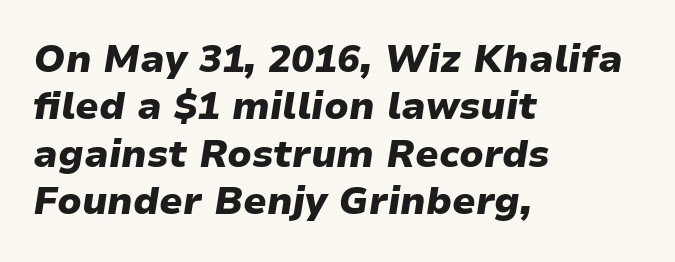
The image shows 38 px heavy type, italic (leaning right); set left-aligned, normal line spacing (1.25x), normal letter spacing, not underlined; low stroke contrast and a medium x-height.
